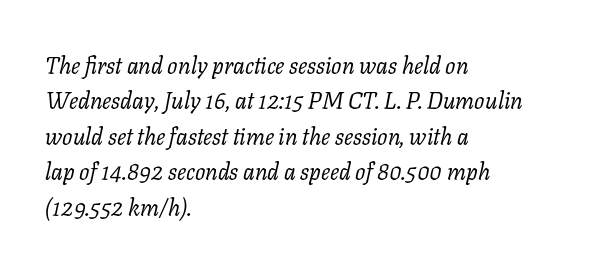
The image shows 23 px text type, italic (leaning right); set left-aligned, normal line spacing (1.54x), normal letter spacing, not underlined.
